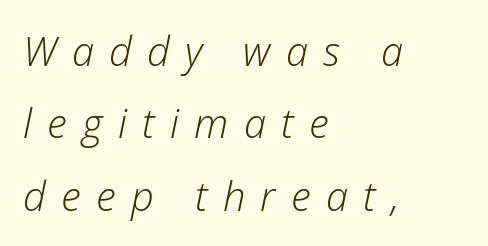
Q: Is the text bold? A: No.
Q: Is the text italic (slanted)? A: Yes, it leans right by about 12 degrees.
Q: Is the text underlined? A: No.
Q: How is the paragraph aligned? A: Left-aligned.
Q: Is the spacing between letters normal or unusually wide? A: Unusually wide.
Q: Width (condensed, normal, or wide)? A: Normal.
Q: Stroke contrast? A: Low.
Q: x-height? A: Medium.
Q: Monospaced? A: No.
